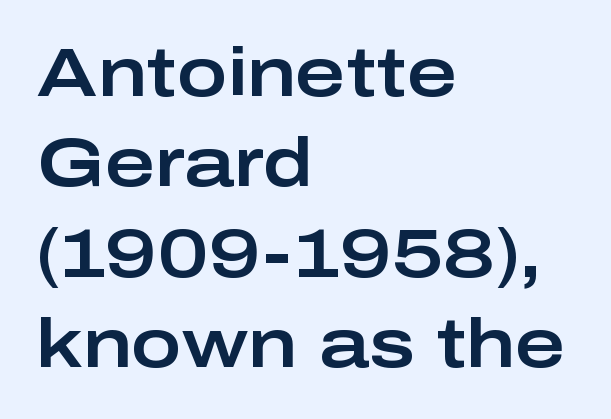
The lines sit at an ordinary, default distance from one another. Nope, no serifs anywhere on these letters. The passage shown is not underscored anywhere. The face used here is proportionally spaced, like ordinary book or web type. The specimen reads as upright at a glance.
